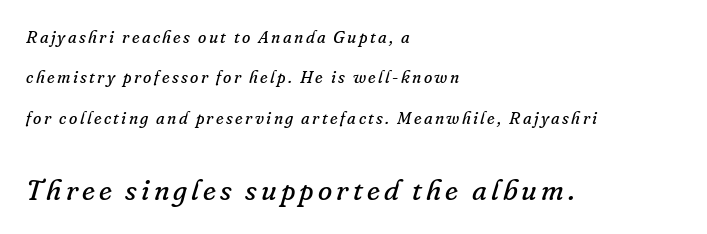
The image shows 29 px regular-weight serif type, italic (leaning right); set left-aligned, loose line spacing (2.38x), not underlined; the second (bottom) block is 1.71x larger; low stroke contrast and a small x-height.
